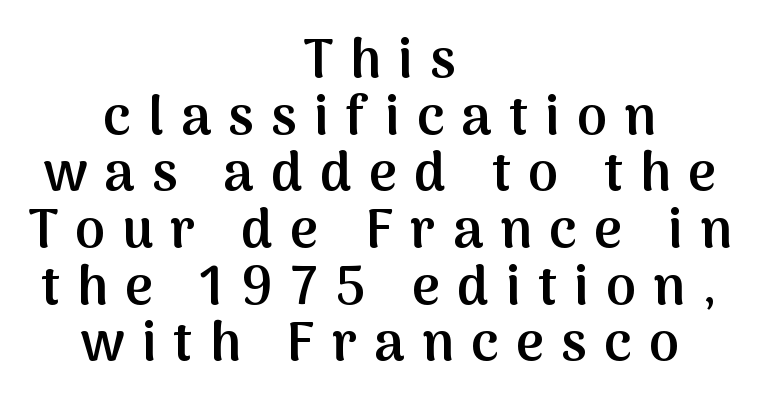
This sample trades vertical openness for compactness between lines. It's the straight-up-and-down kind of type. A bare baseline throughout the passage. Someone cranked the tracking dial way up on this one. Set as a demibold, roughly 600 on the weight scale. The paragraph has two soft edges and a firm central axis.
